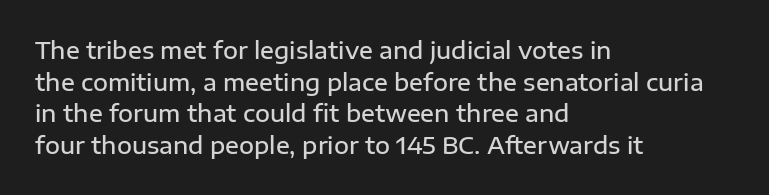
The image shows 23 px text type, upright; set left-aligned, normal line spacing (1.37x), normal letter spacing, not underlined.
